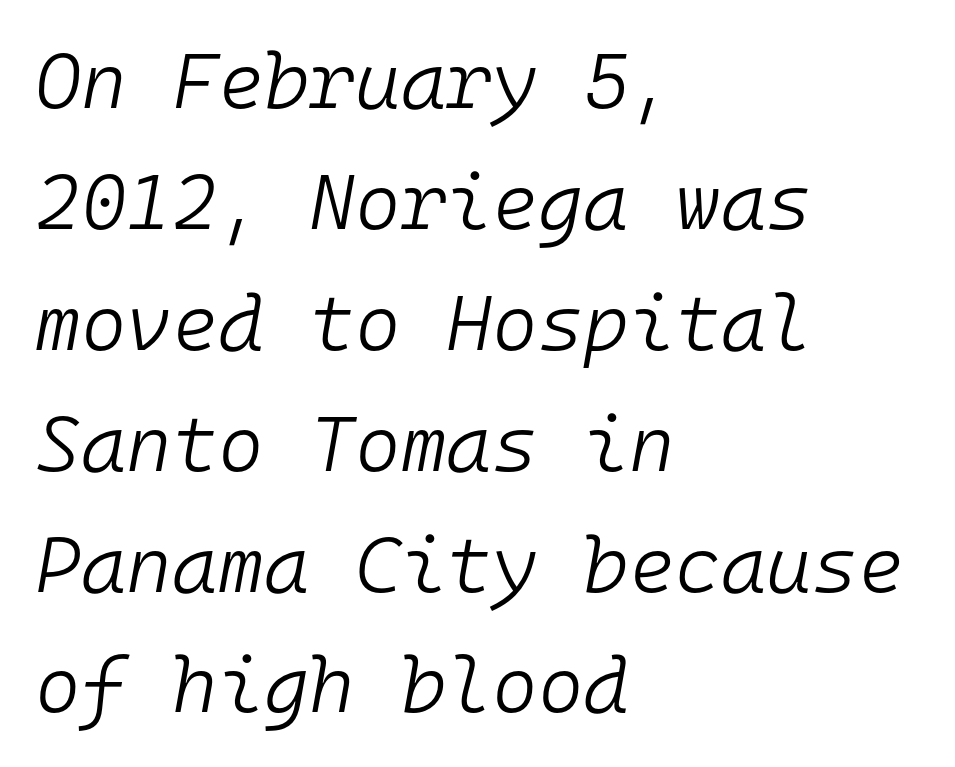
The image shows 78 px light type, italic (leaning right), monospaced; set left-aligned, normal line spacing (1.55x), normal letter spacing, not underlined; low stroke contrast and a medium x-height.
